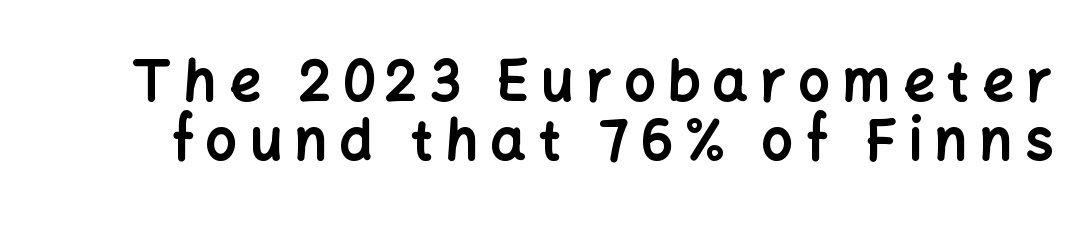
Q: Is the text bold? A: Yes.
Q: Is the text italic (slanted)? A: No, it is upright.
Q: Is the typeface a serif or a sans-serif typeface? A: Sans-serif.
Q: Is the text underlined? A: No.
Q: Is the spacing between letters normal or unusually wide? A: Unusually wide.
Q: Is the spacing between lines tight, normal or loose? A: Tight.
Q: Width (condensed, normal, or wide)? A: Normal.
Q: Stroke contrast? A: Low.
Q: x-height? A: Medium.
Q: Monospaced? A: No.
